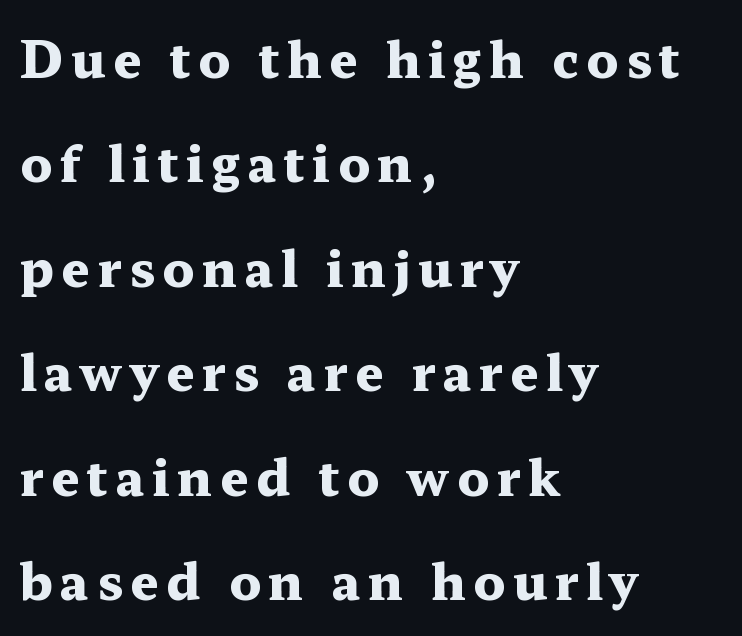
The image shows 50 px heavy, wide serif type, upright; set left-aligned, loose line spacing (2.09x), not underlined; medium stroke contrast and a medium x-height.
